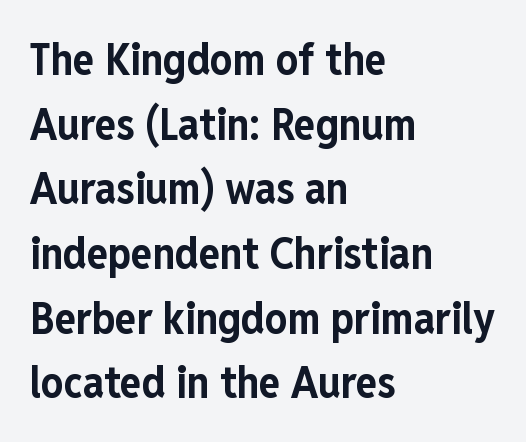
Q: Is the text bold? A: Yes.
Q: Is the text italic (slanted)? A: No, it is upright.
Q: Is the typeface a serif or a sans-serif typeface? A: Sans-serif.
Q: Is the text underlined? A: No.
Q: How is the paragraph aligned? A: Left-aligned.
Q: Is the spacing between letters normal or unusually wide? A: Normal.
Q: Is the spacing between lines tight, normal or loose? A: Normal.
Q: Width (condensed, normal, or wide)? A: Condensed.
Q: Stroke contrast? A: Low.
Q: x-height? A: Medium.
Q: Monospaced? A: No.
